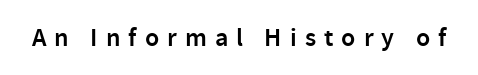
Q: Is the text bold? A: Semi-bold.
Q: Is the text italic (slanted)? A: No, it is upright.
Q: Is the text underlined? A: No.
Q: Is the spacing between letters normal or unusually wide? A: Unusually wide.
